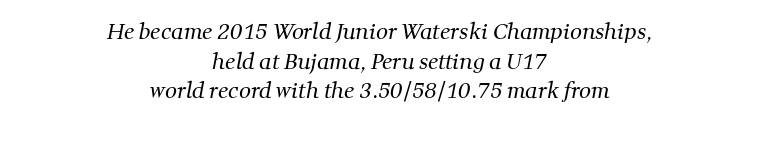
On a weight scale, this lands at 450 or below. A bare baseline throughout the passage. Horizontal alignment here is central, giving a formal, balanced look. A typesetter would call this leading conventional body-copy spacing.
